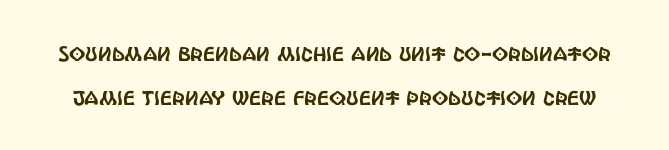
{"italic": "no", "underline": "no", "line_spacing": "loose", "line_spacing_ratio": 2.19, "letter_spacing": "normal", "letter_spacing_em": 0.0, "glyph_px": 20}
